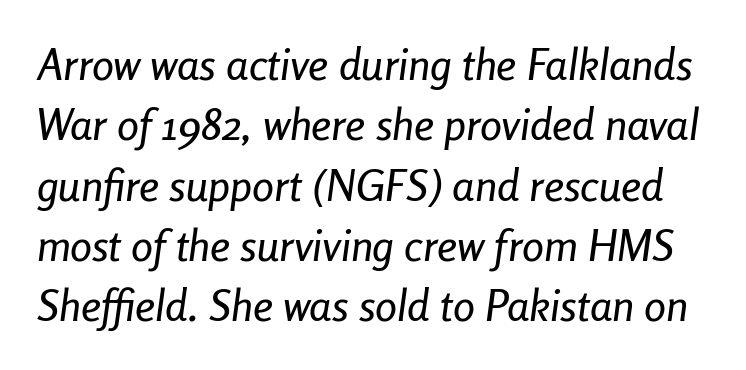
{"italic": "yes", "lean": "right", "slant_degrees": 8, "width": "condensed", "stroke_contrast": "low", "x_height": "medium", "monospaced": "no", "underline": "no", "line_spacing": "normal", "line_spacing_ratio": 1.37, "letter_spacing": "normal", "letter_spacing_em": 0.0, "glyph_px": 44}
